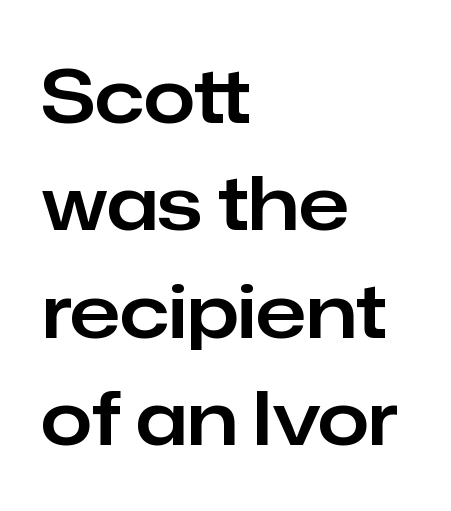
The image shows 74 px sans-serif type, upright; set left-aligned, normal line spacing (1.45x), normal letter spacing, not underlined; low stroke contrast and a medium x-height.
